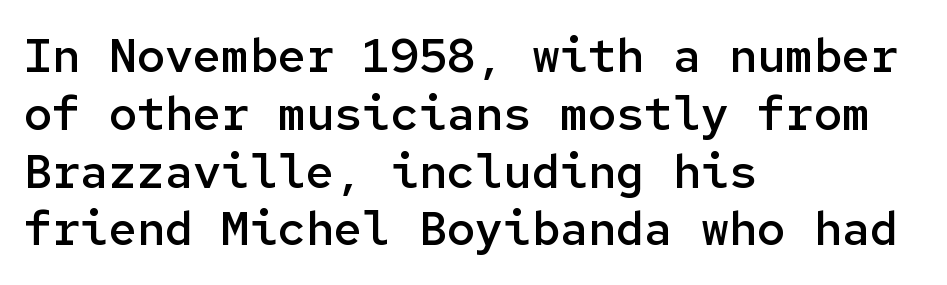
You could call the tracking neutral — neither tight nor loose. Nothing sits at the stroke ends, so this counts as sans-serif. Typographic density is moderately raised because the face is semibold. The lettering stays uniformly vertical, giving the passage a roman look. Bare-footed words on every line.
